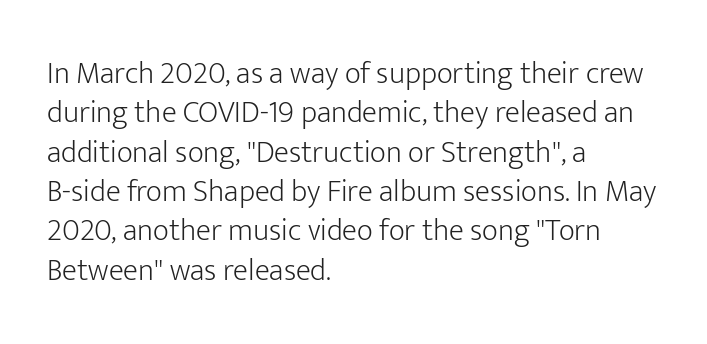
The image shows 31 px light sans-serif type, upright; set left-aligned, normal line spacing (1.27x), normal letter spacing, not underlined; low stroke contrast and a medium x-height.
